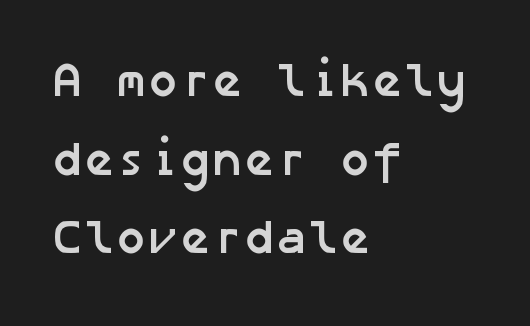
{"serif": "no", "bold": "yes", "weight": "semibold", "width": "normal", "stroke_contrast": "low", "x_height": "medium", "underline": "no", "align": "left", "line_spacing": "normal", "line_spacing_ratio": 1.64, "letter_spacing": "normal", "letter_spacing_em": 0.0, "glyph_px": 48}
